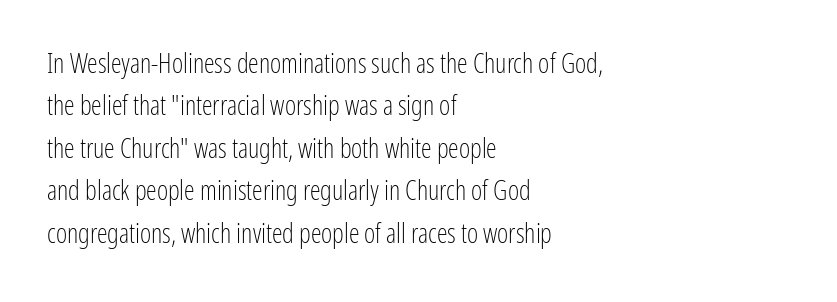
Q: Is the text bold? A: No.
Q: Is the text italic (slanted)? A: No, it is upright.
Q: Is the text underlined? A: No.
Q: How is the paragraph aligned? A: Left-aligned.
Q: Is the spacing between letters normal or unusually wide? A: Normal.
Q: Is the spacing between lines tight, normal or loose? A: Normal.
